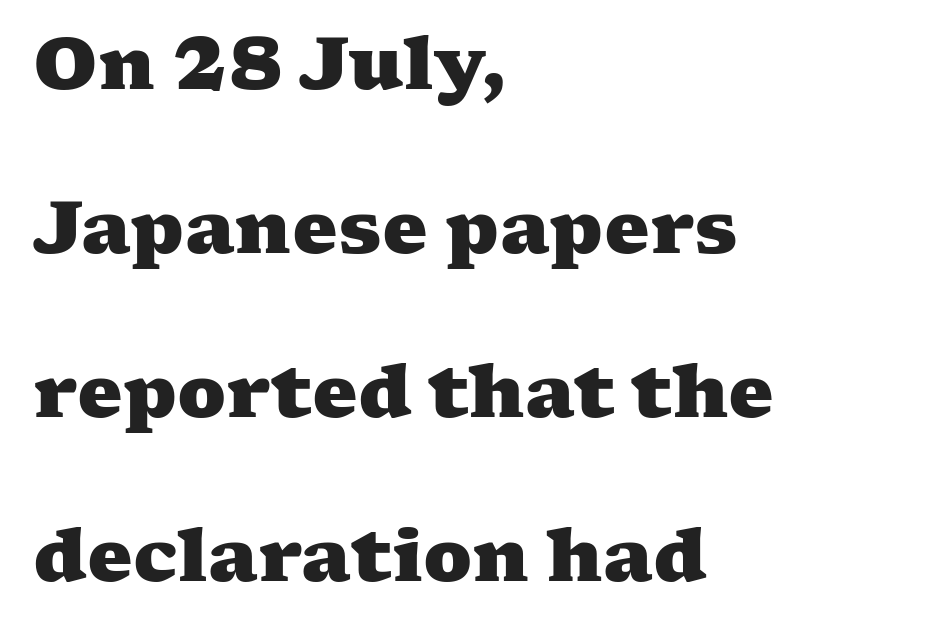
Line spacing here is loose. The paragraph shown leans on its left margin. The string is rendered with underlining switched off. Heavy, bold letterforms.
